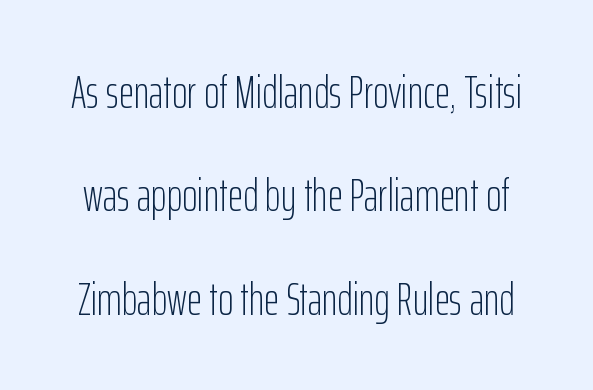
{"serif": "no", "italic": "no", "bold": "no", "weight": "light", "width": "condensed", "stroke_contrast": "low", "x_height": "medium", "monospaced": "no", "underline": "no", "line_spacing": "loose", "line_spacing_ratio": 2.2, "letter_spacing": "normal", "letter_spacing_em": 0.0, "glyph_px": 47}
